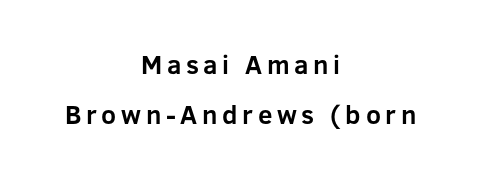
Chunky letters — that's bold for sure. Does the lettering tilt? It doesn't — this is upright. Quick note: interline space is abundant. The area under the type is left untouched. Short and long lines alike share a common midpoint.
